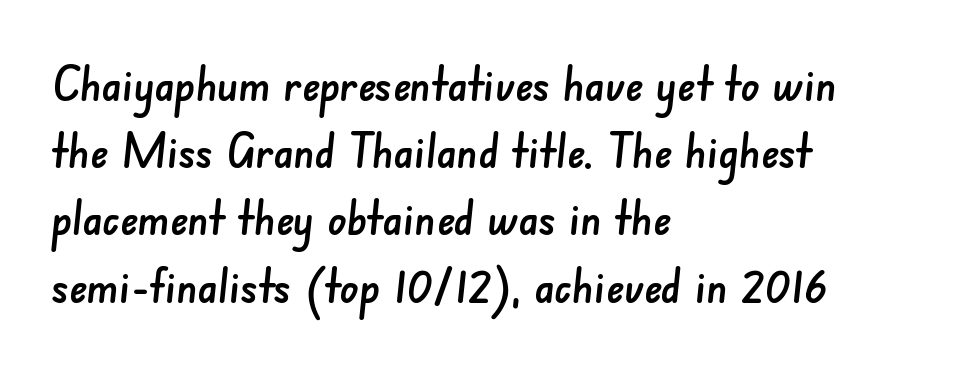
Q: Is the typeface a serif or a sans-serif typeface? A: Sans-serif.
Q: Is the text underlined? A: No.
Q: How is the paragraph aligned? A: Left-aligned.
Q: Is the spacing between letters normal or unusually wide? A: Normal.
Q: Is the spacing between lines tight, normal or loose? A: Normal.
Q: Width (condensed, normal, or wide)? A: Normal.
Q: Stroke contrast? A: Low.
Q: x-height? A: Small.
Q: Monospaced? A: No.
